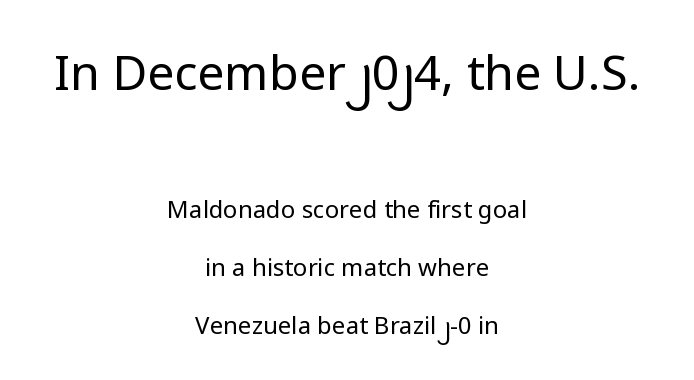
Q: Is the text bold? A: No.
Q: Is the text italic (slanted)? A: No, it is upright.
Q: Is the typeface a serif or a sans-serif typeface? A: Sans-serif.
Q: Is the text underlined? A: No.
Q: How is the paragraph aligned? A: Centered.
Q: Is the spacing between letters normal or unusually wide? A: Normal.
Q: Is the spacing between lines tight, normal or loose? A: Loose.
Q: Which block of text is set in a larger size, the first (top) or the second (bottom)? A: The first (top) one.
Q: Width (condensed, normal, or wide)? A: Normal.
Q: Stroke contrast? A: Low.
Q: x-height? A: Medium.
Q: Monospaced? A: No.
